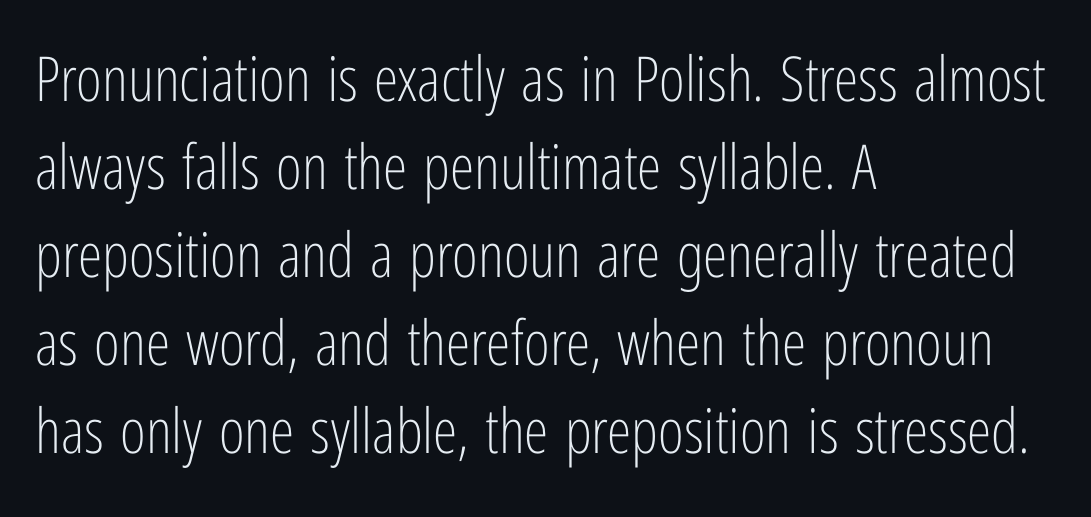
Q: Is the text bold? A: No.
Q: Is the text italic (slanted)? A: No, it is upright.
Q: Is the typeface a serif or a sans-serif typeface? A: Sans-serif.
Q: Is the text underlined? A: No.
Q: How is the paragraph aligned? A: Left-aligned.
Q: Is the spacing between letters normal or unusually wide? A: Normal.
Q: Is the spacing between lines tight, normal or loose? A: Normal.
Q: Width (condensed, normal, or wide)? A: Condensed.
Q: Stroke contrast? A: Low.
Q: x-height? A: Medium.
Q: Monospaced? A: No.
